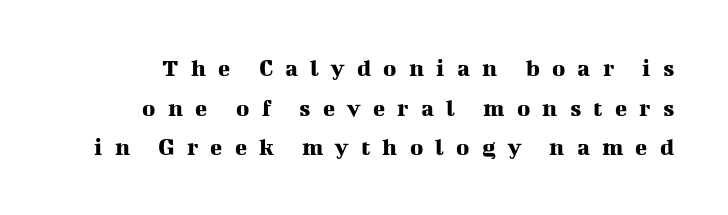
{"italic": "no", "underline": "no", "line_spacing": "normal", "line_spacing_ratio": 1.59, "letter_spacing": "wide", "letter_spacing_em": 0.49, "glyph_px": 25}
